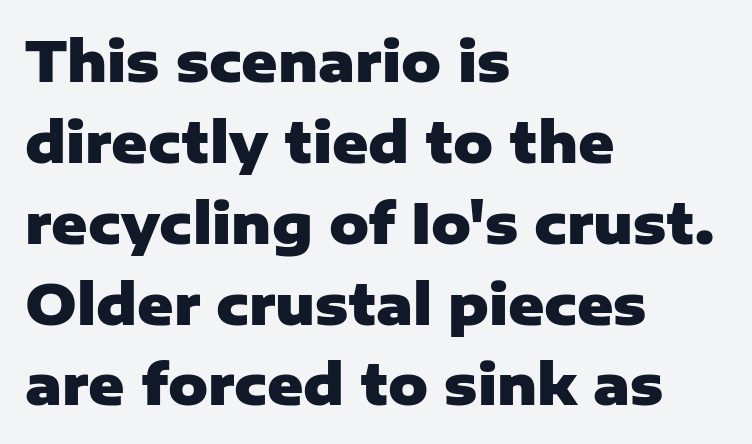
{"serif": "no", "italic": "no", "bold": "yes", "weight": "heavy", "width": "normal", "stroke_contrast": "low", "x_height": "medium", "monospaced": "no", "underline": "no", "align": "left", "line_spacing": "normal", "line_spacing_ratio": 1.47, "letter_spacing": "normal", "letter_spacing_em": 0.0, "glyph_px": 55}
